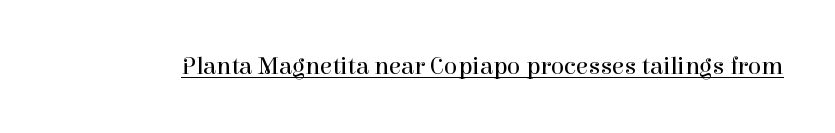
The letterforms sit at book weight or below. Posture: upright roman. Here the glyphs are tracked normally, forming tight word shapes. The words here are underlined.
